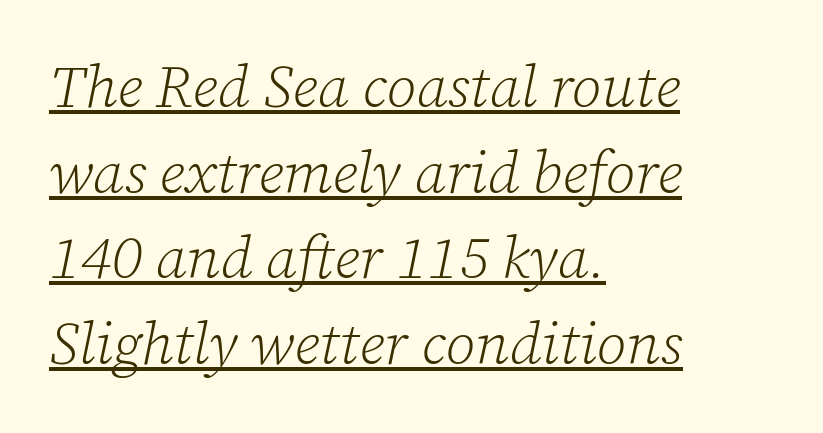
A rule runs beneath these lines of type. Classification — serif. Where is the straight margin? On the left. Here the glyphs are tracked normally, forming tight word shapes. Is this a heavy cut? Hardly; it is regular or lighter. Whoever set this chose a conventional vertical rhythm.
